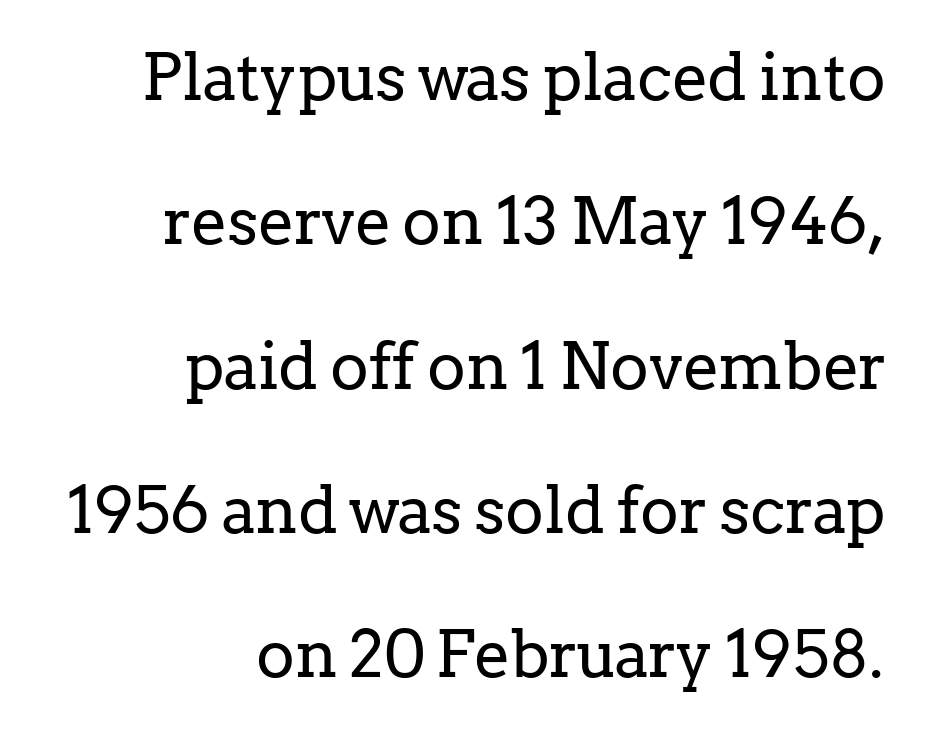
The image shows 65 px regular-weight serif type, upright; set right-aligned, loose line spacing (2.22x), normal letter spacing, not underlined; low stroke contrast and a medium x-height.
